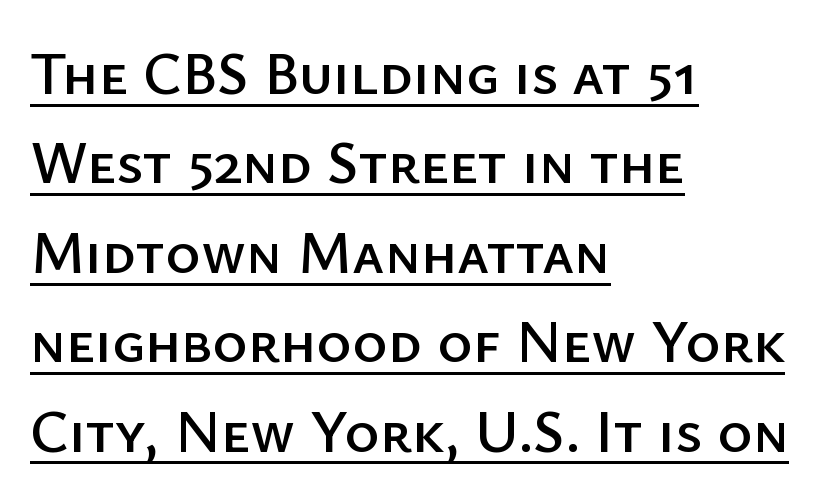
{"serif": "no", "italic": "no", "width": "normal", "stroke_contrast": "low", "x_height": "medium", "monospaced": "no", "underline": "yes", "align": "left", "line_spacing": "normal", "line_spacing_ratio": 1.49, "letter_spacing": "normal", "letter_spacing_em": 0.0, "glyph_px": 60}
